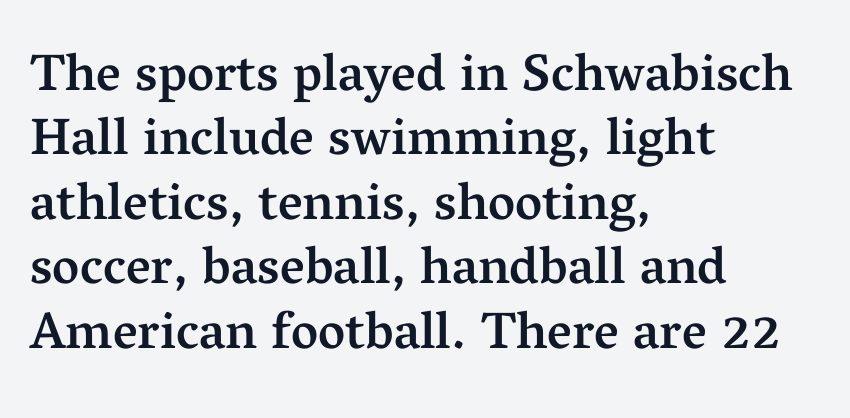
{"serif": "yes", "italic": "no", "bold": "semi", "weight": "semibold", "width": "normal", "stroke_contrast": "medium", "x_height": "medium", "monospaced": "no", "underline": "no", "align": "left", "line_spacing_ratio": 1.24, "letter_spacing": "normal", "letter_spacing_em": 0.0, "glyph_px": 52}
